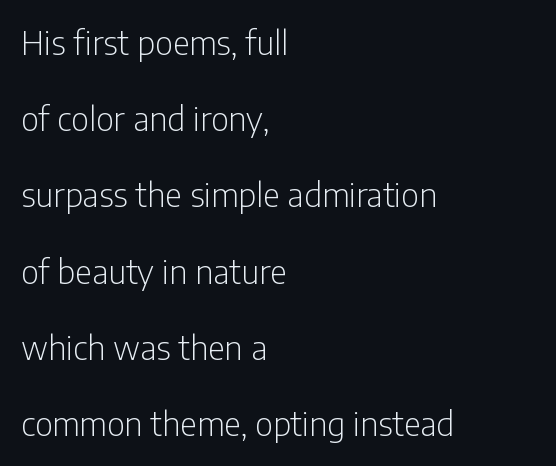
The image shows 33 px light, condensed sans-serif type, upright; set left-aligned, loose line spacing (2.31x), normal letter spacing, not underlined; low stroke contrast and a medium x-height.
